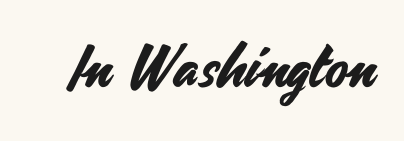
Q: Is the text italic (slanted)? A: Yes.
Q: Is the typeface a serif or a sans-serif typeface? A: Sans-serif.
Q: Is the text underlined? A: No.
Q: Is the spacing between letters normal or unusually wide? A: Normal.
Q: Width (condensed, normal, or wide)? A: Normal.
Q: Stroke contrast? A: Medium.
Q: x-height? A: Small.
Q: Monospaced? A: No.
